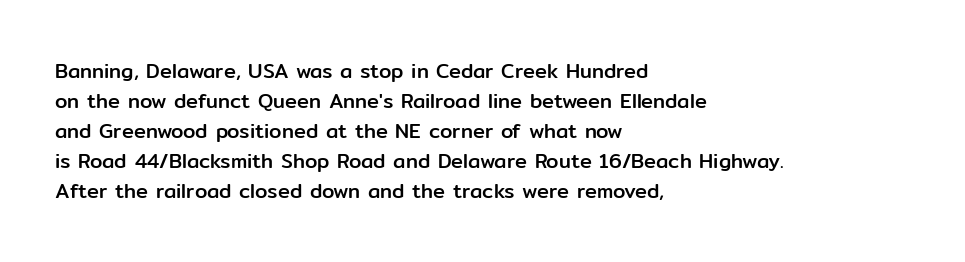
The image shows 20 px text type, upright; set left-aligned, normal line spacing (1.5x), normal letter spacing, not underlined.
